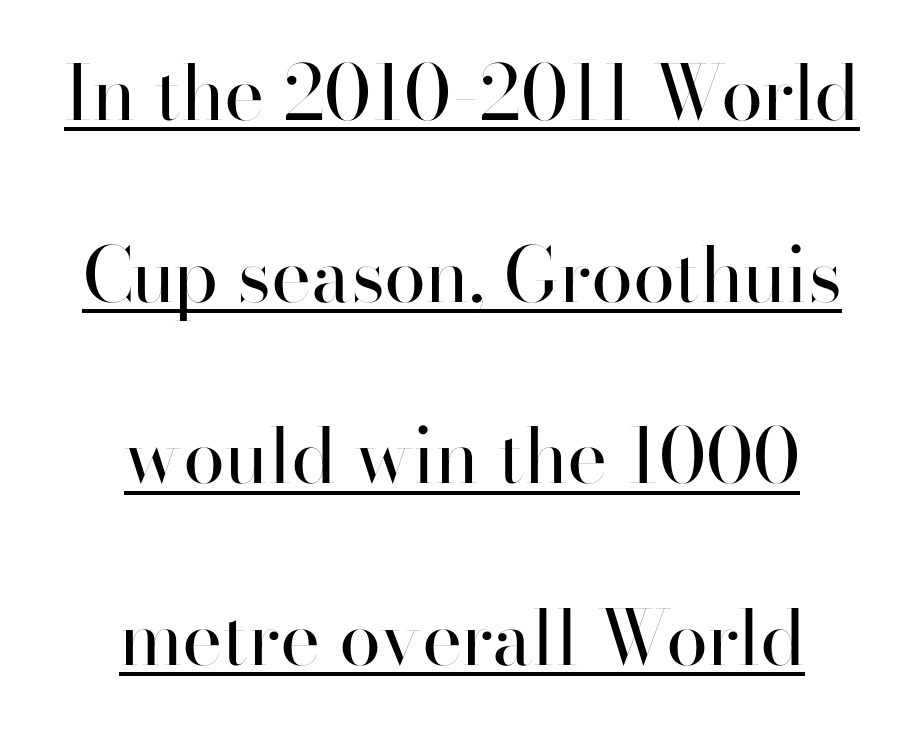
The image shows 76 px regular-weight sans-serif type, upright; set centered, loose line spacing (2.39x), normal letter spacing, underlined; high stroke contrast and a small x-height.
